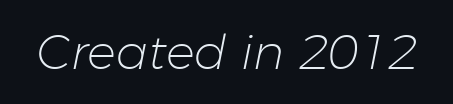
This is oblique type, the kind used for emphasis or titles. Rule under the text: the space is simply empty. Proportional: the letters do not fall into vertical columns. Compared with a typical body face, this is equally light or lighter still. Characters follow at the spacing the type designer built in.
